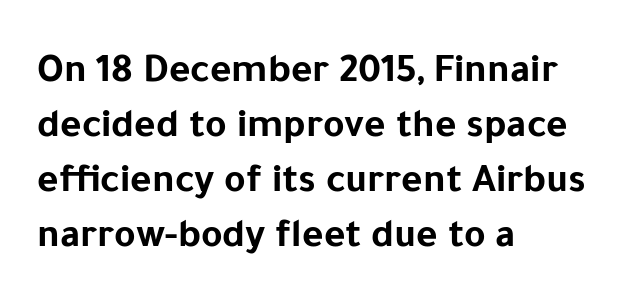
{"serif": "no", "italic": "no", "bold": "yes", "weight": "bold", "width": "normal", "stroke_contrast": "low", "x_height": "medium", "monospaced": "no", "underline": "no", "align": "left", "line_spacing": "normal", "line_spacing_ratio": 1.34, "letter_spacing": "normal", "letter_spacing_em": 0.0, "glyph_px": 41}
